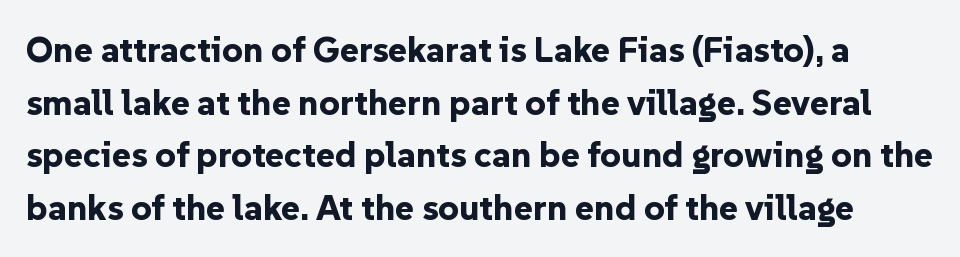
The image shows 36 px bold sans-serif type, upright; set normal line spacing (1.46x), normal letter spacing, not underlined; low stroke contrast and a medium x-height.
